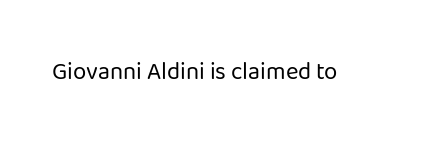
{"italic": "no", "bold": "no", "underline": "no", "letter_spacing": "normal", "letter_spacing_em": 0.0, "glyph_px": 24}
